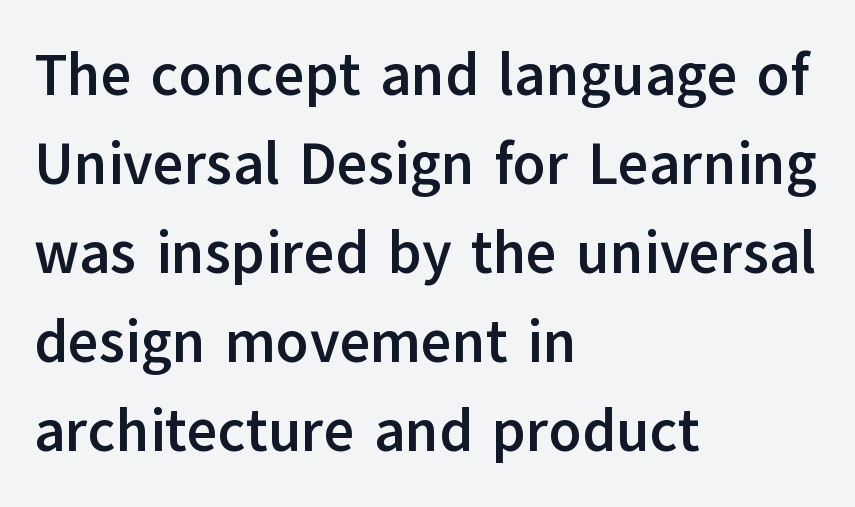
You could not count columns in this text — the font is proportionally spaced. Visually the block forms a straight wall on the left and a jagged coastline on the right. Letter spacing: default. The rows are spaced the way most documents space them. Bold? Absolutely — the strokes are thick and heavy.
